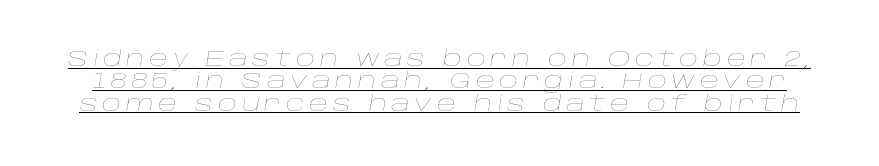
{"italic": "yes", "lean": "right", "slant_degrees": 10, "bold": "no", "underline": "yes", "line_spacing": "tight", "line_spacing_ratio": 1.06, "letter_spacing": "wide", "letter_spacing_em": 0.21, "glyph_px": 21}
